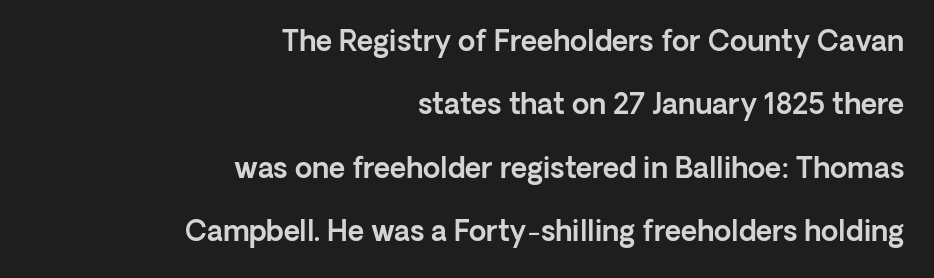
{"serif": "no", "italic": "no", "width": "normal", "x_height": "medium", "monospaced": "no", "underline": "no", "align": "right", "line_spacing": "loose", "line_spacing_ratio": 2.26, "letter_spacing": "normal", "letter_spacing_em": 0.0, "glyph_px": 28}
